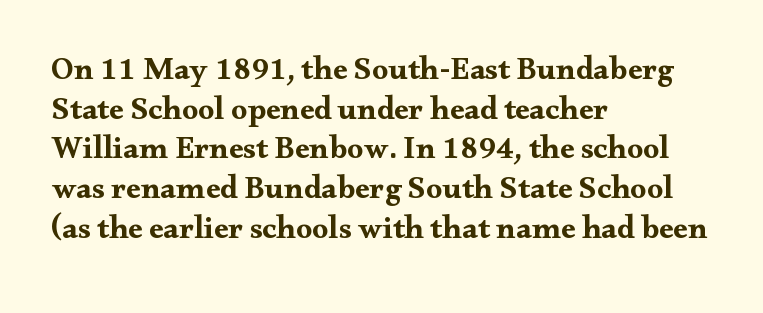
The image shows 32 px bold, wide serif type, upright; set left-aligned, line spacing 1.24x, normal letter spacing, not underlined; medium stroke contrast and a small x-height.
